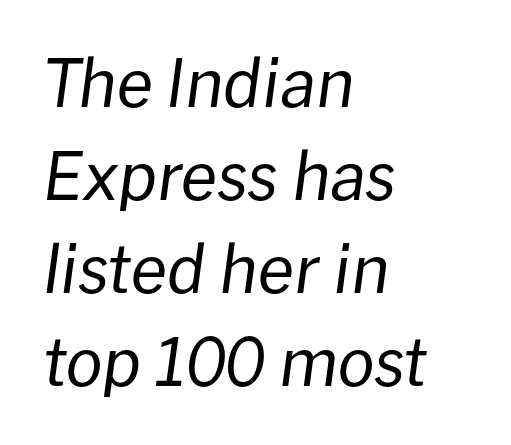
The image shows 66 px regular-weight type, italic (leaning right); set left-aligned, normal line spacing (1.41x), normal letter spacing, not underlined; low stroke contrast and a medium x-height.
